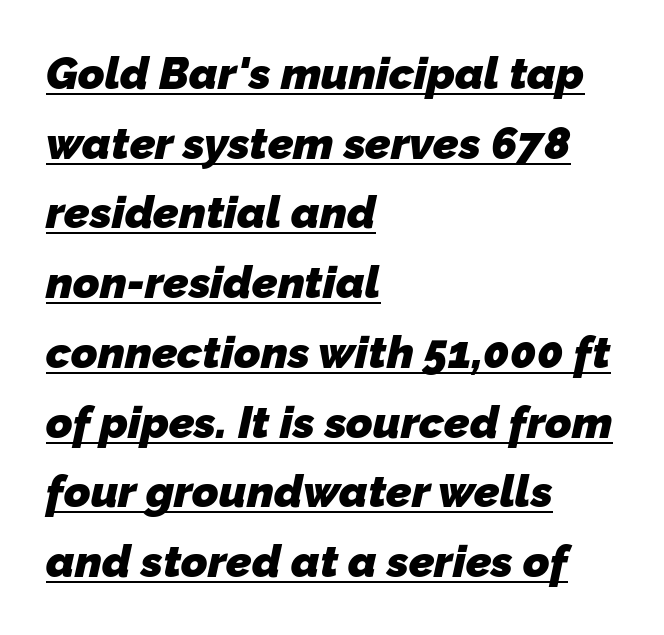
The image shows 45 px heavy sans-serif type; set left-aligned, normal line spacing (1.55x), normal letter spacing, underlined; low stroke contrast and a medium x-height.
